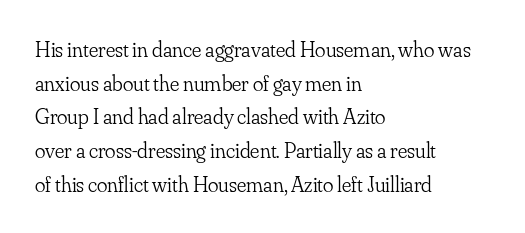
Q: Is the text bold? A: No.
Q: Is the text italic (slanted)? A: No, it is upright.
Q: Is the text underlined? A: No.
Q: How is the paragraph aligned? A: Left-aligned.
Q: Is the spacing between letters normal or unusually wide? A: Normal.
Q: Is the spacing between lines tight, normal or loose? A: Normal.
